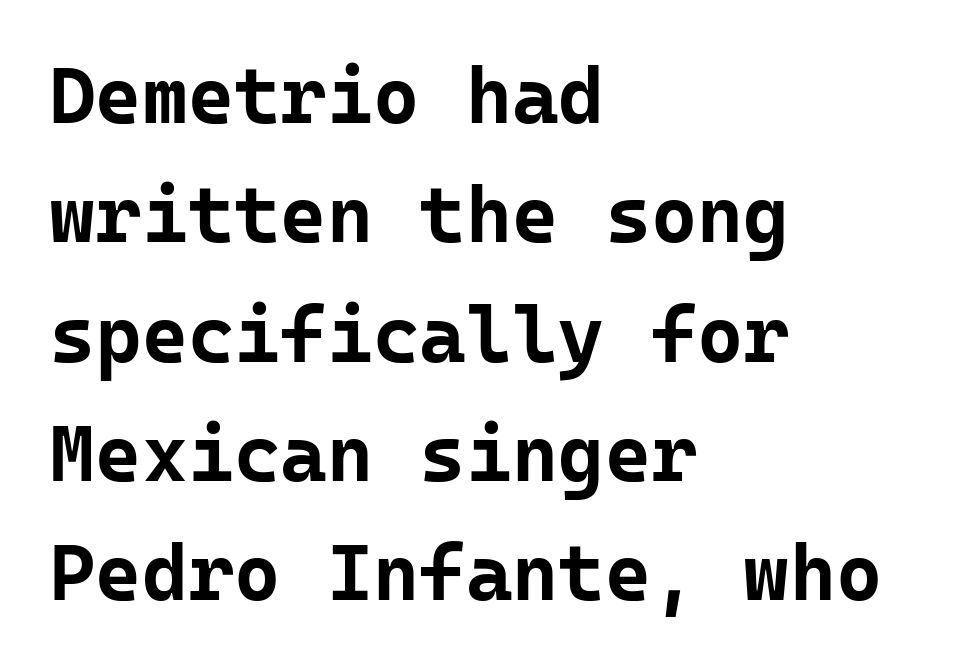
The image shows 79 px bold sans-serif type, upright, monospaced; set left-aligned, normal line spacing (1.51x), normal letter spacing, not underlined; low stroke contrast and a medium x-height.
